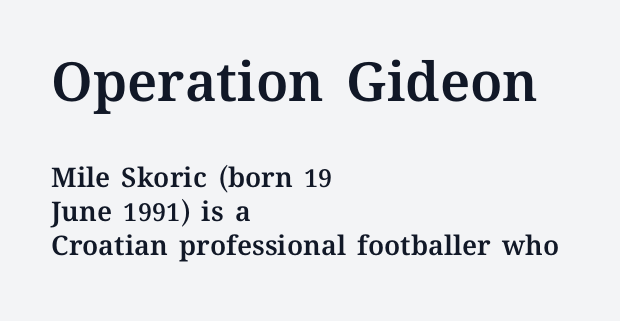
{"italic": "no", "width": "normal", "stroke_contrast": "medium", "x_height": "medium", "monospaced": "no", "underline": "no", "align": "left", "line_spacing": "normal", "line_spacing_ratio": 1.26, "letter_spacing": "normal", "letter_spacing_em": 0.0, "larger_block": "first", "size_ratio": 2.0, "glyph_px": 54}
